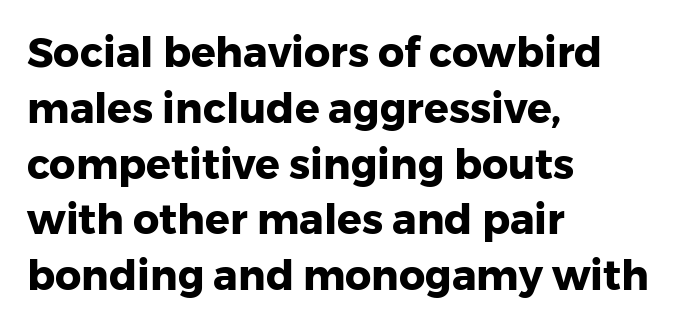
{"serif": "no", "italic": "no", "bold": "yes", "weight": "heavy", "width": "normal", "stroke_contrast": "low", "x_height": "medium", "monospaced": "no", "underline": "no", "align": "left", "line_spacing": "normal", "line_spacing_ratio": 1.36, "letter_spacing": "normal", "letter_spacing_em": 0.0, "glyph_px": 41}
